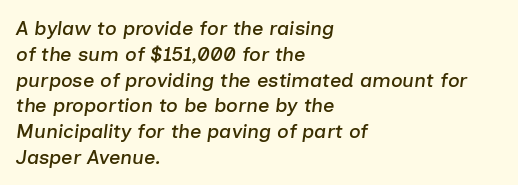
{"italic": "yes", "lean": "right", "slant_degrees": 7, "underline": "no", "align": "left", "line_spacing": "normal", "line_spacing_ratio": 1.29, "letter_spacing": "normal", "letter_spacing_em": 0.0, "glyph_px": 20}
